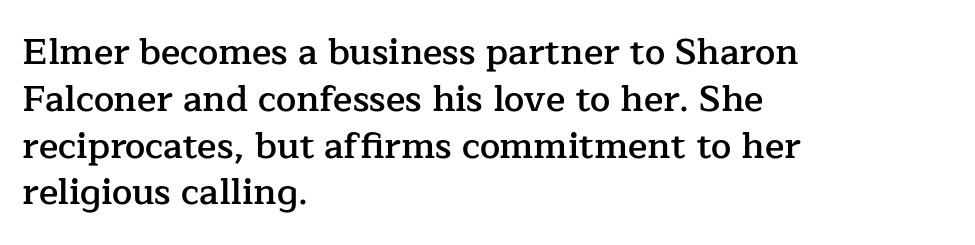
Q: Is the text bold? A: Semi-bold.
Q: Is the text italic (slanted)? A: No, it is upright.
Q: Is the typeface a serif or a sans-serif typeface? A: Serif.
Q: Is the text underlined? A: No.
Q: How is the paragraph aligned? A: Left-aligned.
Q: Is the spacing between letters normal or unusually wide? A: Normal.
Q: Is the spacing between lines tight, normal or loose? A: Normal.
Q: Width (condensed, normal, or wide)? A: Normal.
Q: Stroke contrast? A: Low.
Q: x-height? A: Medium.
Q: Monospaced? A: No.
